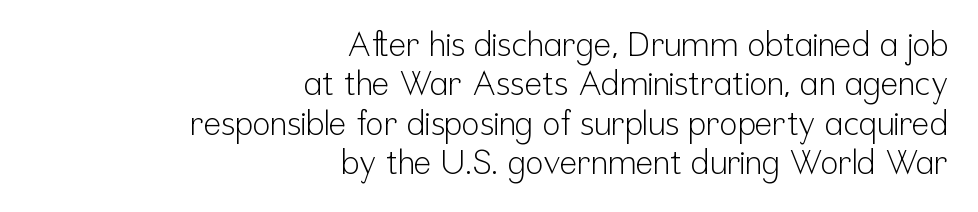
Q: Is the text bold? A: No.
Q: Is the text italic (slanted)? A: No, it is upright.
Q: Is the typeface a serif or a sans-serif typeface? A: Sans-serif.
Q: Is the text underlined? A: No.
Q: How is the paragraph aligned? A: Right-aligned.
Q: Is the spacing between letters normal or unusually wide? A: Normal.
Q: Width (condensed, normal, or wide)? A: Condensed.
Q: Stroke contrast? A: Low.
Q: x-height? A: Medium.
Q: Monospaced? A: No.
